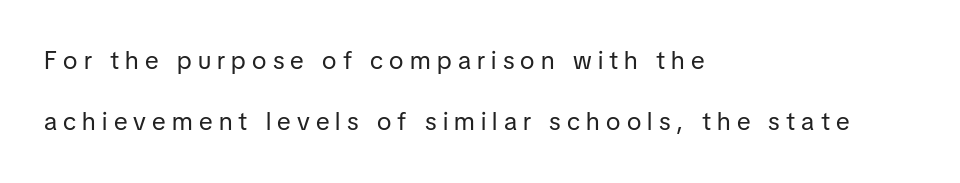
Has an underline been added? It has not. Tall strokes in this sample are plumb rather than angled. The compositor pushed each line to the left boundary. Heaviness? Minimal to ordinary, like unemphasized prose.
